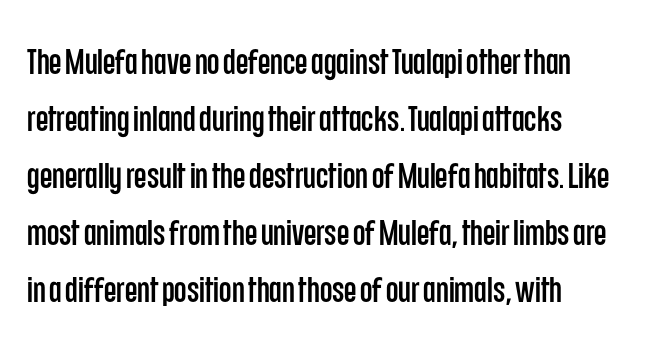
Q: Is the text italic (slanted)? A: No, it is upright.
Q: Is the typeface a serif or a sans-serif typeface? A: Sans-serif.
Q: Is the text underlined? A: No.
Q: How is the paragraph aligned? A: Left-aligned.
Q: Is the spacing between letters normal or unusually wide? A: Normal.
Q: Is the spacing between lines tight, normal or loose? A: Normal.
Q: Width (condensed, normal, or wide)? A: Condensed.
Q: Stroke contrast? A: Low.
Q: x-height? A: Large.
Q: Monospaced? A: No.
